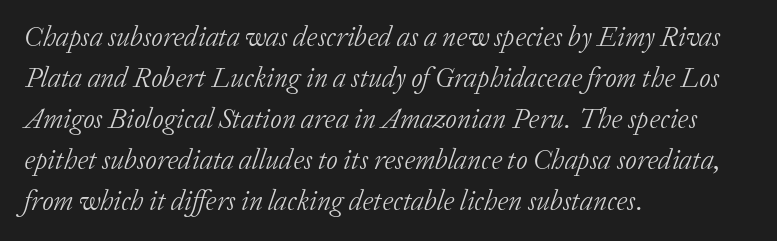
{"serif": "yes", "italic": "yes", "lean": "right", "slant_degrees": 20, "bold": "no", "weight": "light", "width": "normal", "stroke_contrast": "low", "x_height": "medium", "monospaced": "no", "underline": "no", "align": "left", "line_spacing": "normal", "line_spacing_ratio": 1.46, "letter_spacing": "normal", "letter_spacing_em": 0.0, "glyph_px": 28}
